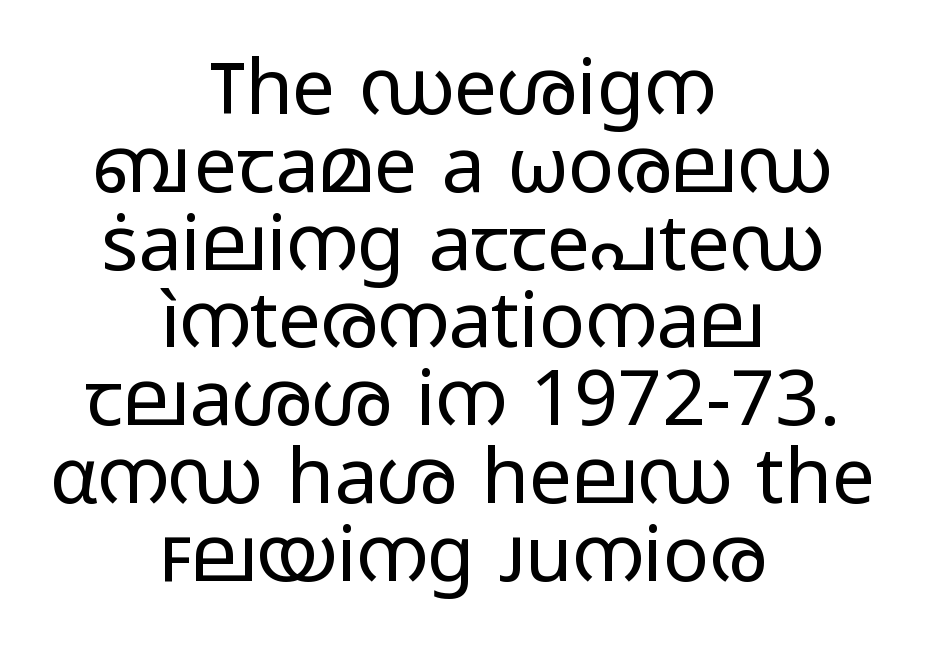
There is no visible air inserted between adjacent glyphs. No chunkiness to these letters — they're not bold. Line starts and ends both wander, symmetrically. Does the lettering tilt? It doesn't — this is upright.
